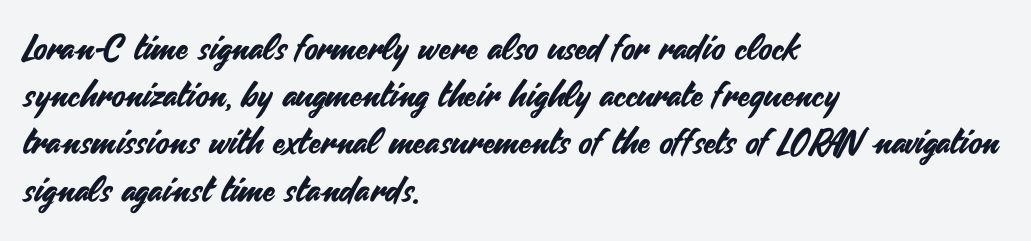
Rows of type keep a routine distance in the vertical direction. Notice how the passage keeps a crisp vertical edge on the left only. Type style note: lacks serifs. There is no visible air inserted between adjacent glyphs. Clear beneath every line of the passage. The face used here is proportionally spaced, like ordinary book or web type.
